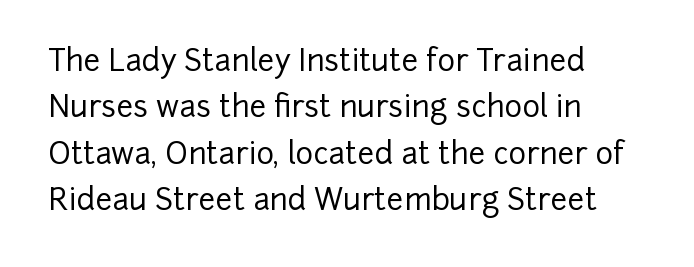
The words here are not underlined. The typography opts for an upright posture over an oblique one. What's the leading like? Ordinary, nothing unusual. A typesetter would call this proportional, since set widths differ per character.
